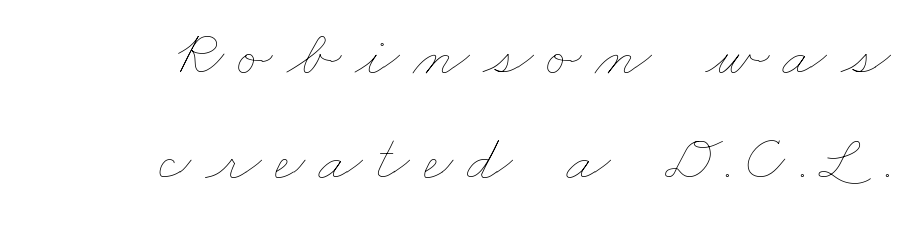
The image shows 65 px thin, wide type; set right-aligned, normal line spacing (1.62x), unusually wide letter spacing (+0.21 em), not underlined; low stroke contrast and a small x-height.
